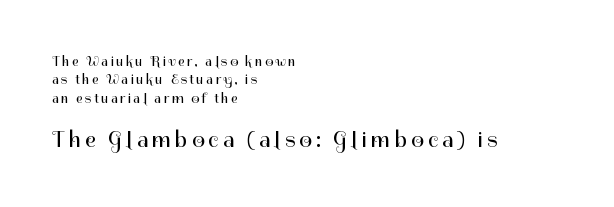
One glance says typical: line gaps are just what's usual. The second block has been scaled up relative to the first. The compositor pushed each line to the left boundary. Italic? Not at all — the glyphs are vertical. Weight class: somewhere from thin through regular.
